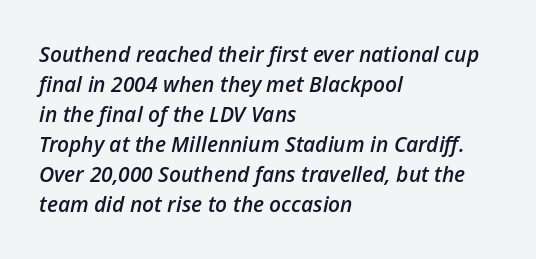
Q: Is the text bold? A: Semi-bold.
Q: Is the text italic (slanted)? A: Yes, it leans right by about 12 degrees.
Q: Is the text underlined? A: No.
Q: How is the paragraph aligned? A: Left-aligned.
Q: Is the spacing between letters normal or unusually wide? A: Normal.
Q: Is the spacing between lines tight, normal or loose? A: Normal.
